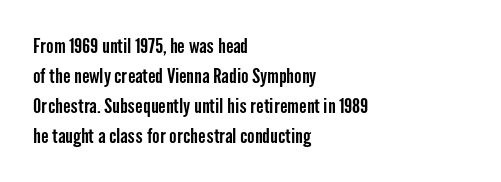
The image shows 20 px text type, upright; set left-aligned, normal line spacing (1.5x), normal letter spacing, not underlined.
